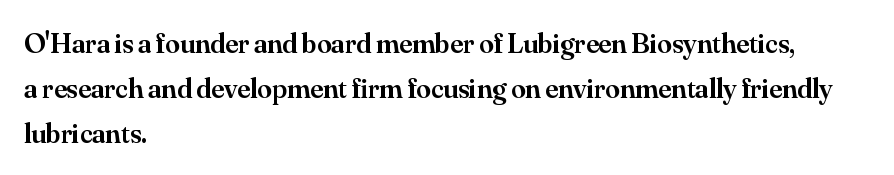
A typesetter would call this proportional, since set widths differ per character. In terms of weight, the rendering is demibold, just under bold. A student would call this left alignment; a typographer would say flush left, rag right. Short note: letters normally spaced. Vertical strokes here are truly vertical.
